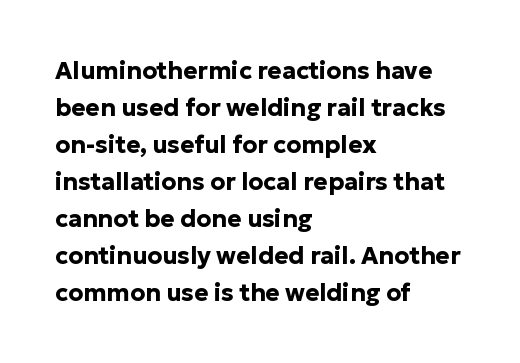
Q: Is the text bold? A: Yes.
Q: Is the text italic (slanted)? A: No, it is upright.
Q: Is the text underlined? A: No.
Q: How is the paragraph aligned? A: Left-aligned.
Q: Is the spacing between letters normal or unusually wide? A: Normal.
Q: Is the spacing between lines tight, normal or loose? A: Normal.
